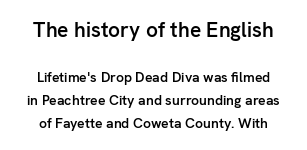
The image shows 21 px text type, upright; set centered, normal line spacing (1.66x), normal letter spacing, not underlined; the first (top) block is 1.5x larger.
